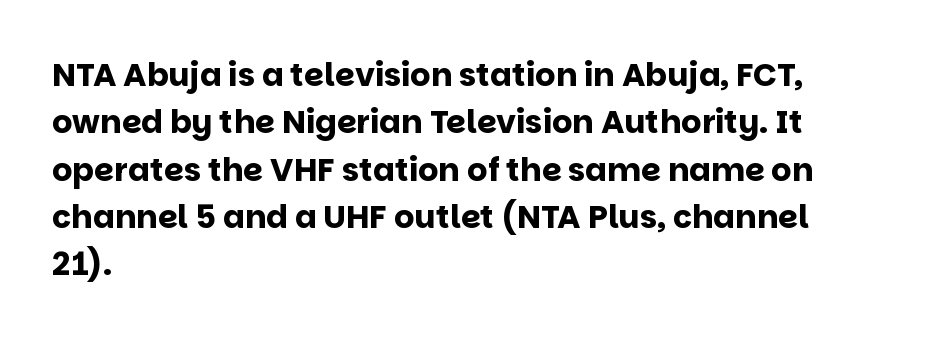
{"serif": "no", "italic": "no", "bold": "yes", "weight": "bold", "width": "normal", "stroke_contrast": "low", "x_height": "large", "monospaced": "no", "underline": "no", "align": "left", "line_spacing": "normal", "line_spacing_ratio": 1.48, "letter_spacing": "normal", "letter_spacing_em": 0.0, "glyph_px": 32}
